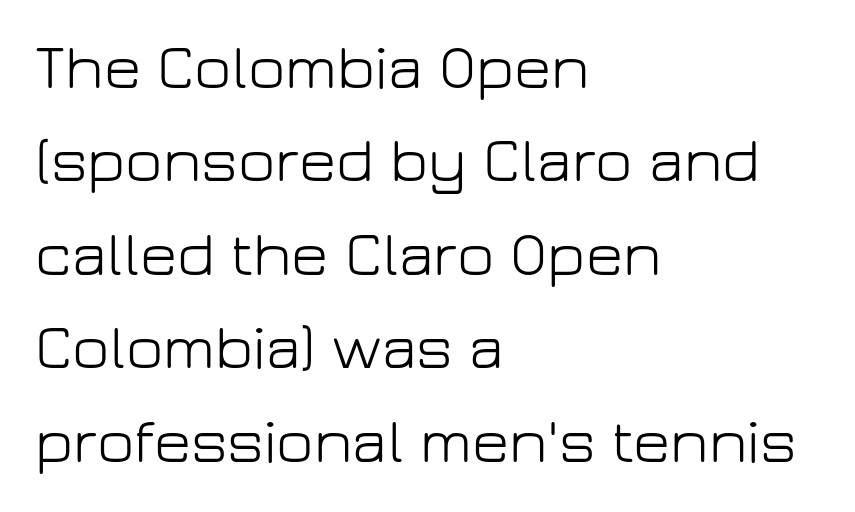
{"serif": "no", "italic": "no", "bold": "no", "weight": "light", "width": "normal", "stroke_contrast": "low", "x_height": "medium", "monospaced": "no", "underline": "no", "align": "left", "line_spacing": "normal", "line_spacing_ratio": 1.46, "letter_spacing": "normal", "letter_spacing_em": 0.0, "glyph_px": 64}
